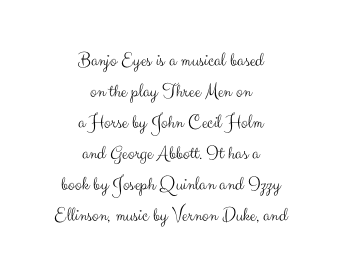
The image shows 20 px text type; set centered, normal line spacing (1.55x), normal letter spacing, not underlined.
